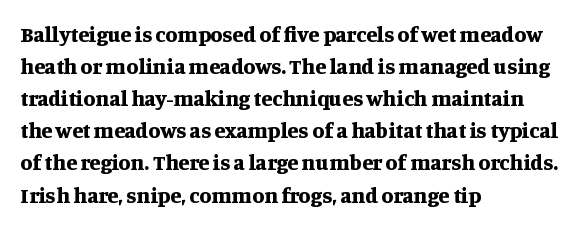
Q: Is the text bold? A: Yes.
Q: Is the text italic (slanted)? A: No, it is upright.
Q: Is the text underlined? A: No.
Q: How is the paragraph aligned? A: Left-aligned.
Q: Is the spacing between letters normal or unusually wide? A: Normal.
Q: Is the spacing between lines tight, normal or loose? A: Normal.
